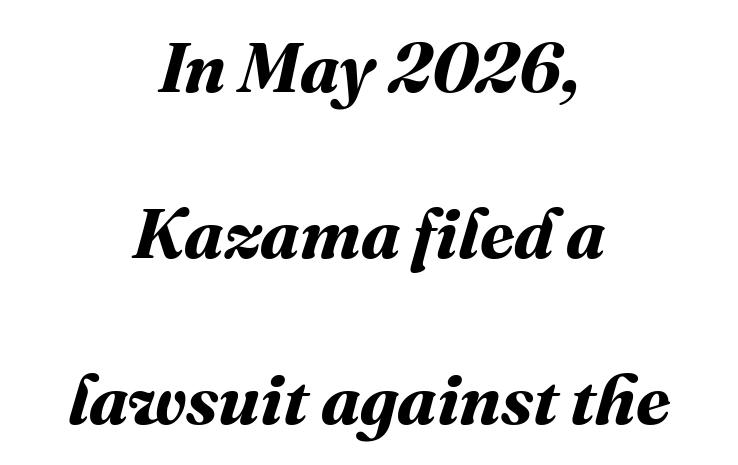
The face used here is proportionally spaced, like ordinary book or web type. Plenty of ink on the page — the face is bold. What stands out about the letter spacing? Nothing — it is the standard amount. Caption: multi-line text, centered on the measure. The rendering uses a large line-height, opening up the rows.
